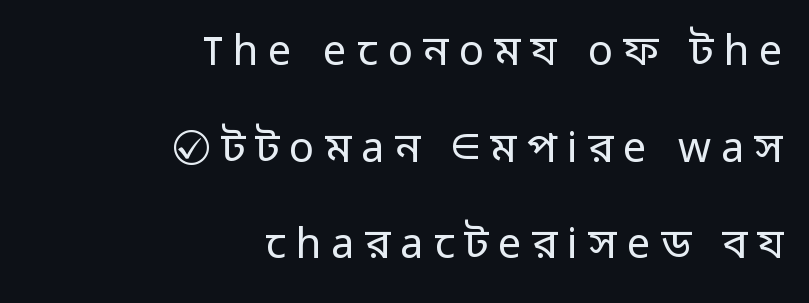
Q: Is the text bold? A: No.
Q: Is the text italic (slanted)? A: No, it is upright.
Q: Is the typeface a serif or a sans-serif typeface? A: Sans-serif.
Q: Is the text underlined? A: No.
Q: How is the paragraph aligned? A: Right-aligned.
Q: Is the spacing between letters normal or unusually wide? A: Unusually wide.
Q: Is the spacing between lines tight, normal or loose? A: Loose.
Q: Width (condensed, normal, or wide)? A: Normal.
Q: Stroke contrast? A: Low.
Q: x-height? A: Medium.
Q: Monospaced? A: No.
